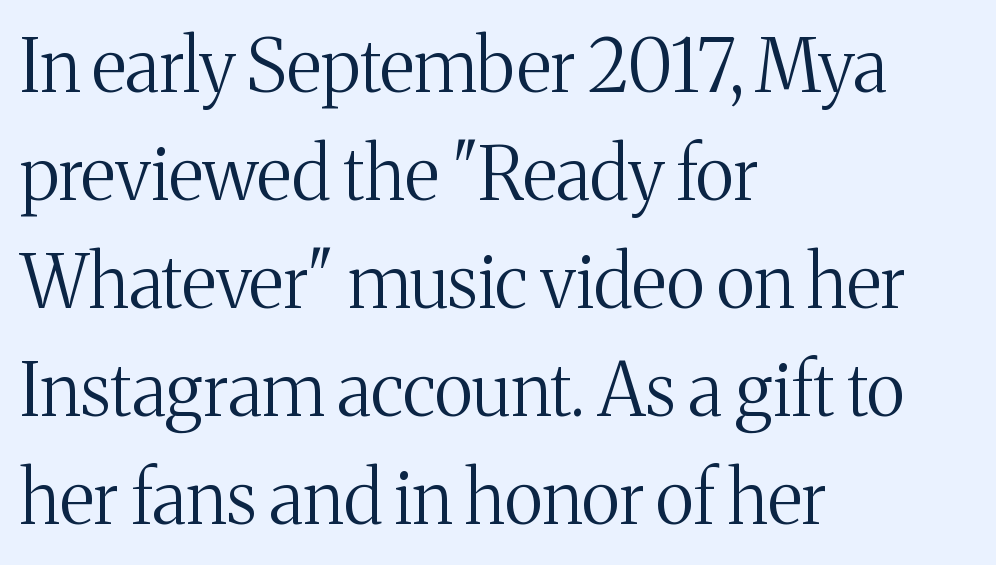
Weight class: somewhere from thin through regular. This is serif lettering, the kind often seen in printed books. You could call the tracking neutral — neither tight nor loose. Reading down the block, your eye returns to a fixed left position each line. Nope, not italic — everything's standing straight. Bare-footed words on every line.
